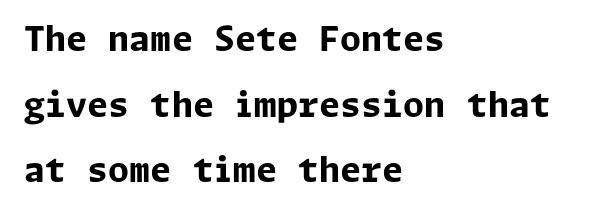
These lines keep a tight, regular rhythm from letter to letter. Regarding leading, the lines here are spaced well apart. Clear beneath every line of the passage. The typesetting leans heavy: a genuine bold. If you drew a line through each stem, it would be perfectly vertical.
